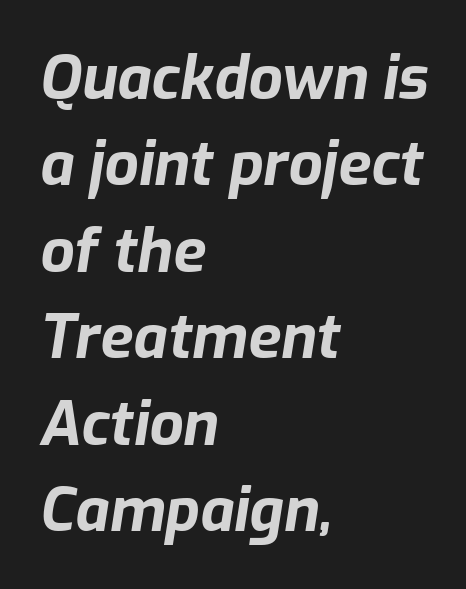
The image shows 60 px bold type, italic (leaning right); set left-aligned, normal line spacing (1.44x), normal letter spacing, not underlined; low stroke contrast and a medium x-height.
